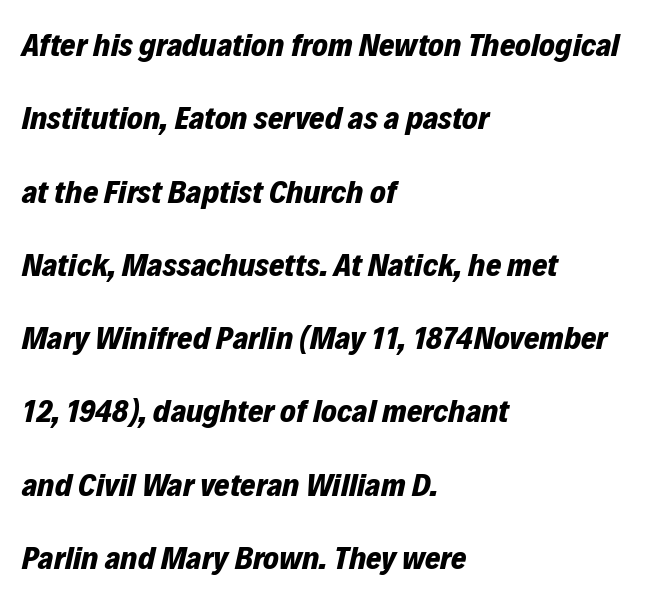
Teacher's note: observe the even left margin — that is flush-left alignment. Does the weight exceed regular? Yes, all the way to bold. Observe the ordinary spacing: letters are neighbours, not strangers. Character widths vary here, with narrow letters taking less room than wide ones. The line-height multiplier appears high, well above default.
